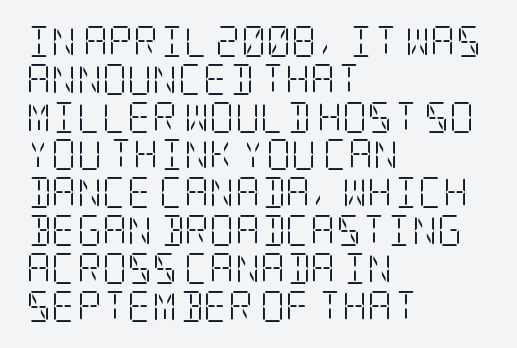
The image shows 31 px light, condensed serif type, upright; set left-aligned, line spacing 1.22x, normal letter spacing, not underlined; low stroke contrast and a large x-height.
